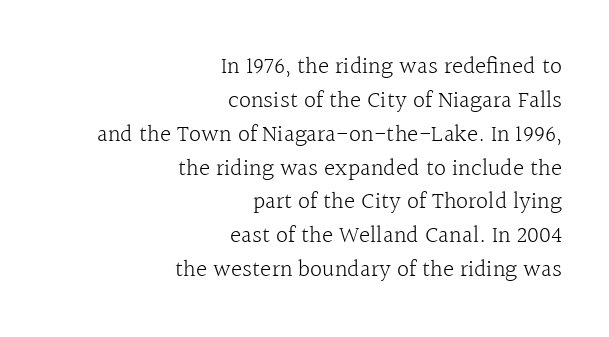
How would I describe the line gaps? Plain and ordinary. Rule under the text: the space is simply empty. Ink coverage per letter is moderate at most. Italic? Not at all — the glyphs are vertical. Reading down the block, your eye finds every line finishing at a fixed right position.
